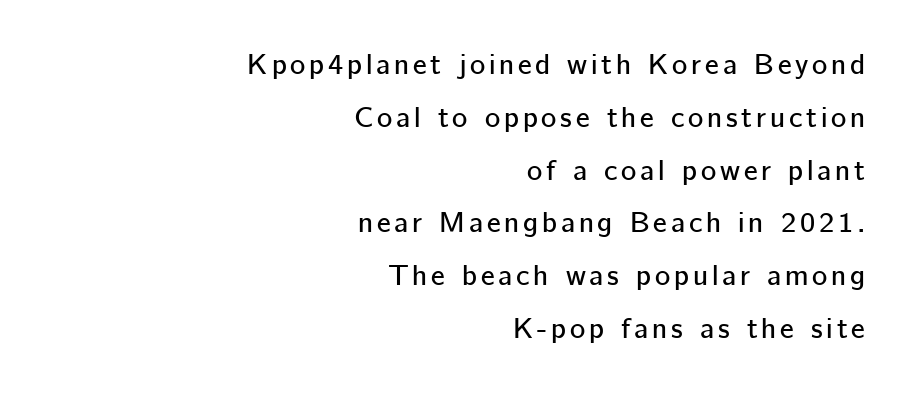
Q: Is the text italic (slanted)? A: No, it is upright.
Q: Is the typeface a serif or a sans-serif typeface? A: Sans-serif.
Q: Is the text underlined? A: No.
Q: How is the paragraph aligned? A: Right-aligned.
Q: Width (condensed, normal, or wide)? A: Normal.
Q: Stroke contrast? A: Low.
Q: x-height? A: Medium.
Q: Monospaced? A: No.
